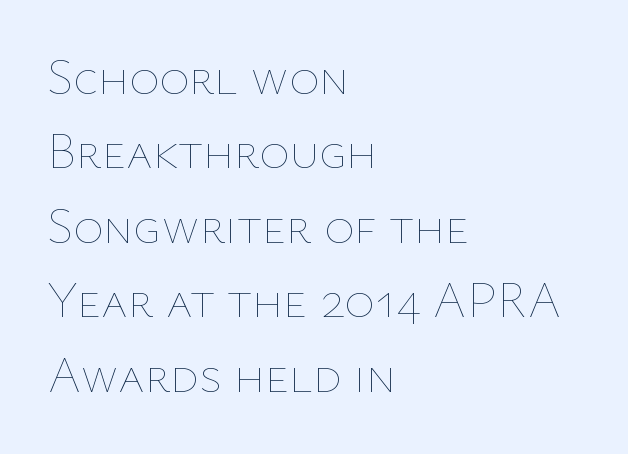
If you drew a ruler down the left edge, every line would touch it. Ink coverage per letter is moderate at most. Regarding leading, the lines here are spaced in the standard way. Plain, unruled lines of type. Tall strokes in this sample are plumb rather than angled.
